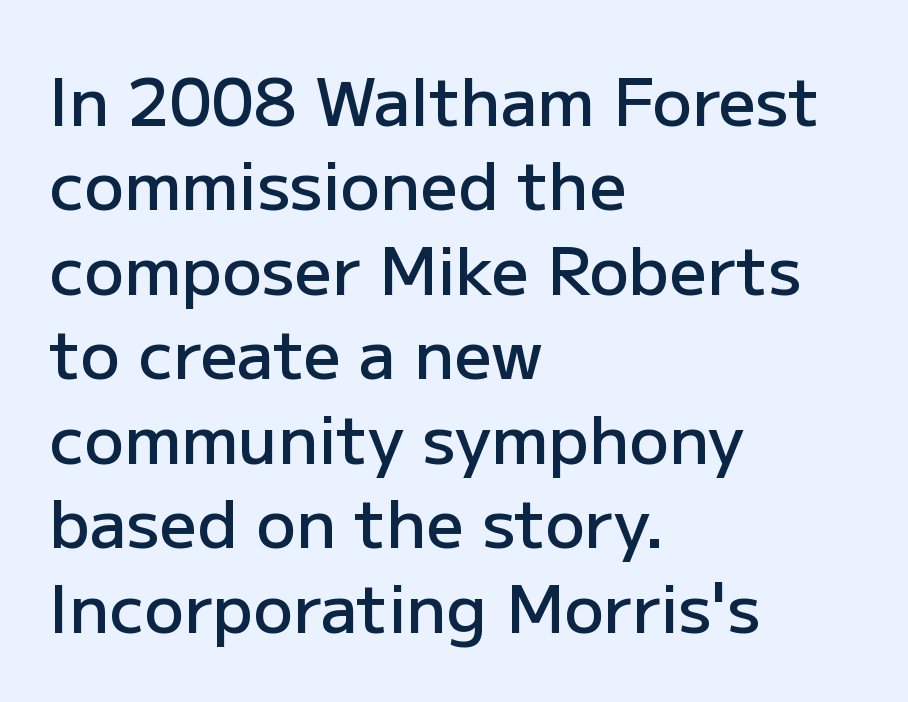
Q: Is the text bold? A: Semi-bold.
Q: Is the text italic (slanted)? A: No, it is upright.
Q: Is the typeface a serif or a sans-serif typeface? A: Sans-serif.
Q: Is the text underlined? A: No.
Q: How is the paragraph aligned? A: Left-aligned.
Q: Is the spacing between letters normal or unusually wide? A: Normal.
Q: Is the spacing between lines tight, normal or loose? A: Normal.
Q: Width (condensed, normal, or wide)? A: Normal.
Q: Stroke contrast? A: Low.
Q: x-height? A: Medium.
Q: Monospaced? A: No.
